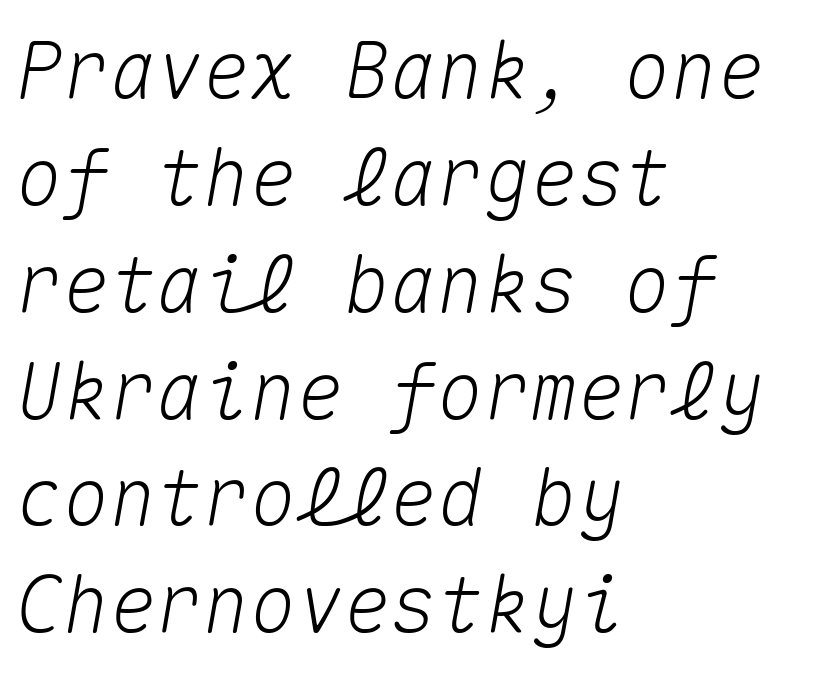
Notice how descenders clear the ascenders below comfortably — that's standard leading. Think of a typewriter: that constant character pitch is what you see here. The lettering tilts uniformly, giving the passage an italic look. Here the glyphs are tracked normally, forming tight word shapes. Honestly, there is no underline to notice here at all.
